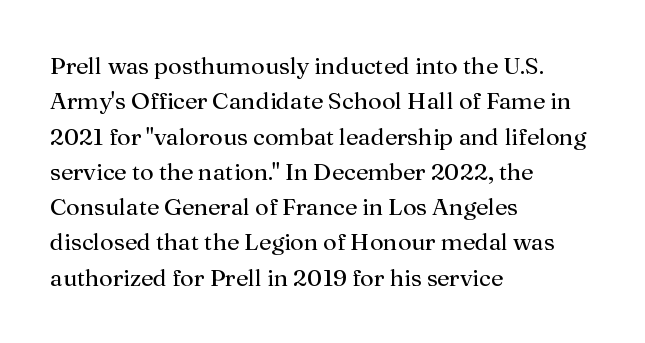
Tracking value appears to be zero — textbook default spacing. Posture: straight, roman, zero tilt. Leftover space on each line is placed entirely after the last word. This is not heavy type; no bold has been used.
